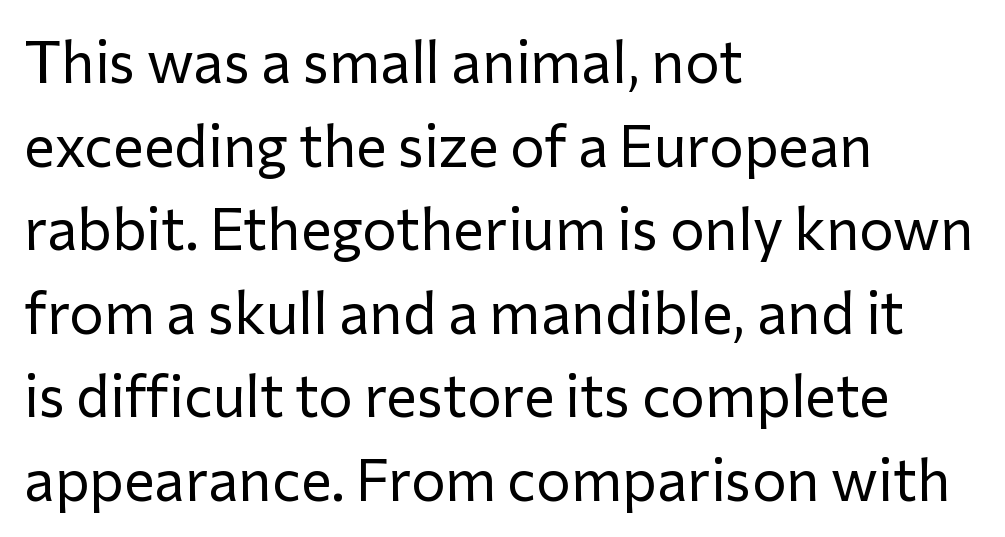
Evenly set lines give the paragraph a standard silhouette. A clean baseline with only descenders dipping below it. Character widths vary here, with narrow letters taking less room than wide ones. The font is comparable to plain body text, perhaps lighter. The rendering anchors every line to the left-hand side.
